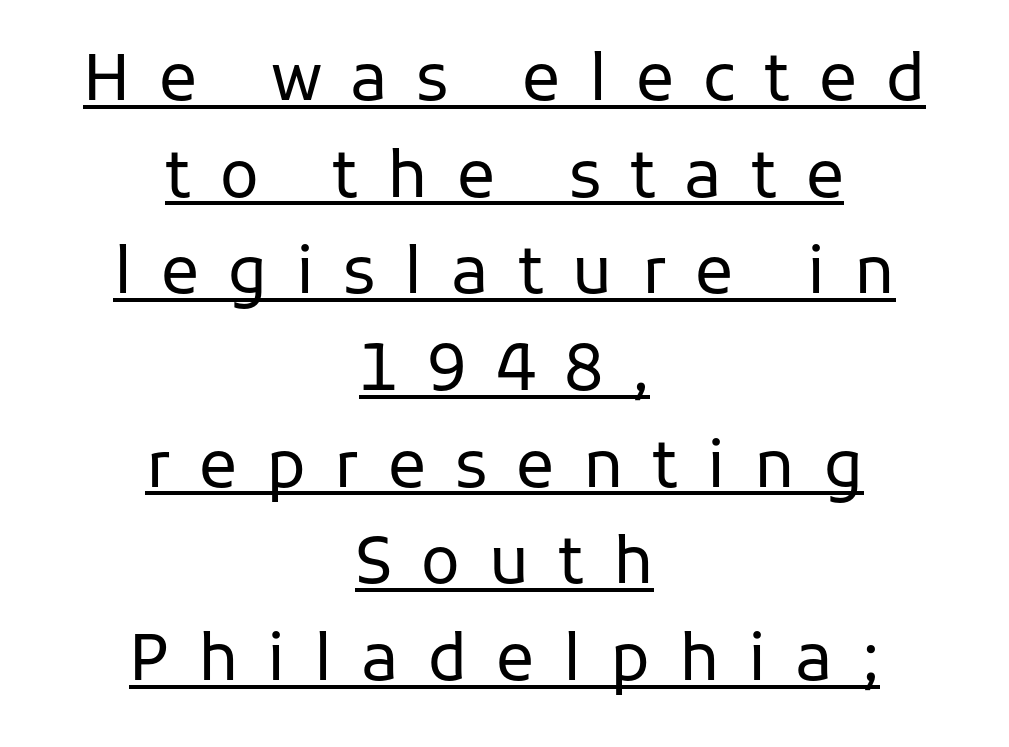
Q: Is the text bold? A: No.
Q: Is the text italic (slanted)? A: No, it is upright.
Q: Is the typeface a serif or a sans-serif typeface? A: Sans-serif.
Q: Is the text underlined? A: Yes.
Q: How is the paragraph aligned? A: Centered.
Q: Is the spacing between letters normal or unusually wide? A: Unusually wide.
Q: Is the spacing between lines tight, normal or loose? A: Normal.
Q: Width (condensed, normal, or wide)? A: Normal.
Q: Stroke contrast? A: Low.
Q: x-height? A: Medium.
Q: Monospaced? A: No.
